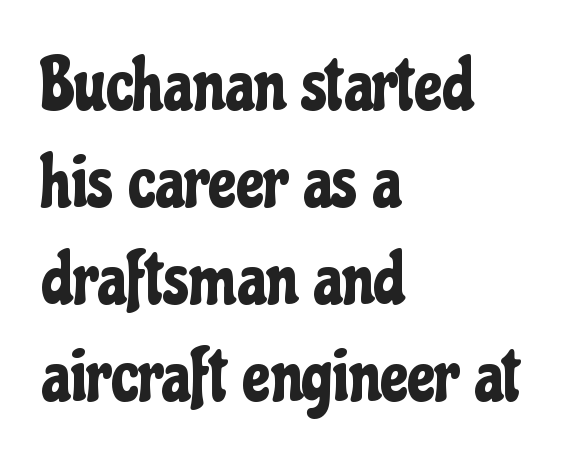
Type without underlining. Designer's note — italics off, roman on. Note: no serifs on the glyphs. Do the characters align in a grid? No, the font is proportional. The vertical gap from one line to the next is medium. Which margin do the lines hug? The left one — the right edge is uneven.
